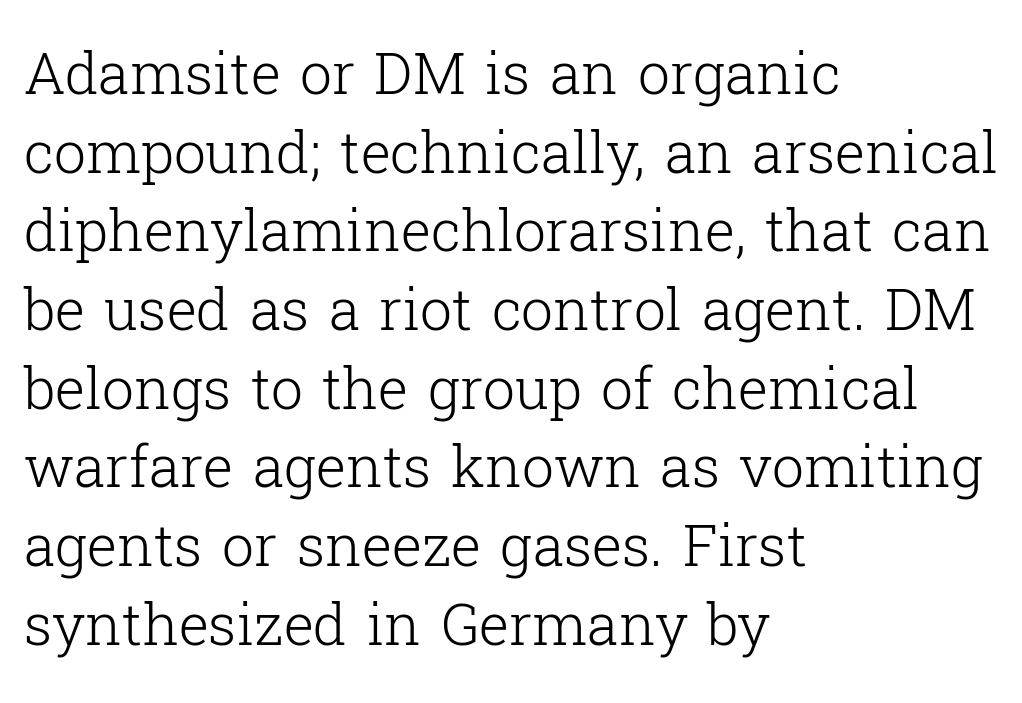
The image shows 57 px light serif type, upright; set left-aligned, normal line spacing (1.38x), normal letter spacing, not underlined; low stroke contrast and a medium x-height.
